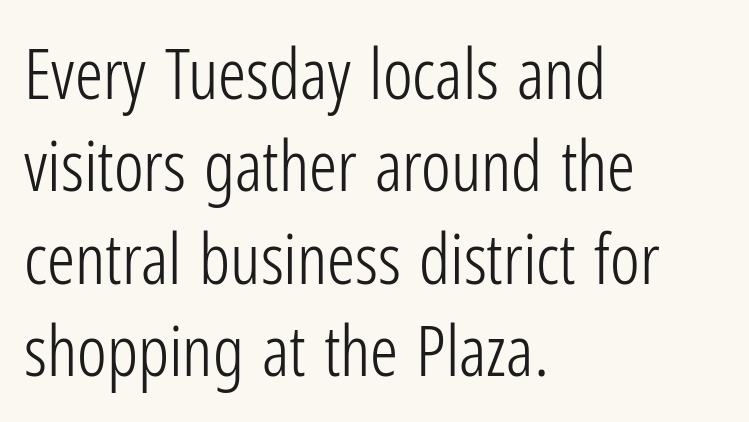
{"serif": "no", "italic": "no", "bold": "no", "weight": "light", "width": "condensed", "stroke_contrast": "low", "x_height": "medium", "monospaced": "no", "underline": "no", "align": "left", "line_spacing": "normal", "line_spacing_ratio": 1.32, "letter_spacing": "normal", "letter_spacing_em": 0.0, "glyph_px": 70}
